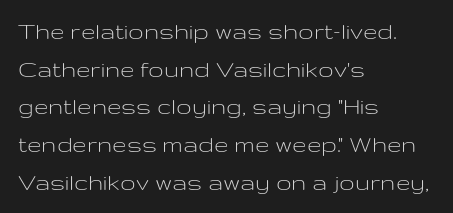
{"italic": "no", "bold": "no", "underline": "no", "align": "left", "line_spacing": "normal", "line_spacing_ratio": 1.45, "letter_spacing": "normal", "letter_spacing_em": 0.0, "glyph_px": 26}
